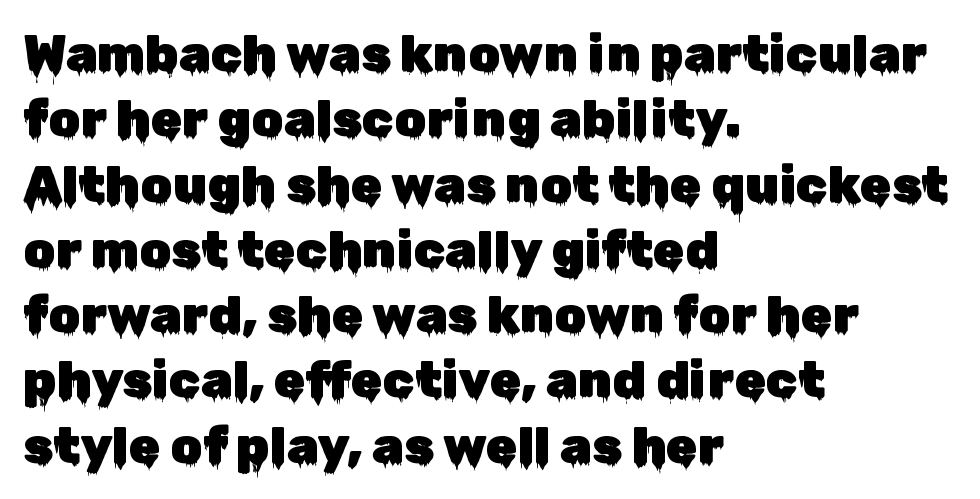
The image shows 51 px sans-serif type, upright; set left-aligned, normal line spacing (1.28x), normal letter spacing, not underlined; low stroke contrast and a medium x-height.
